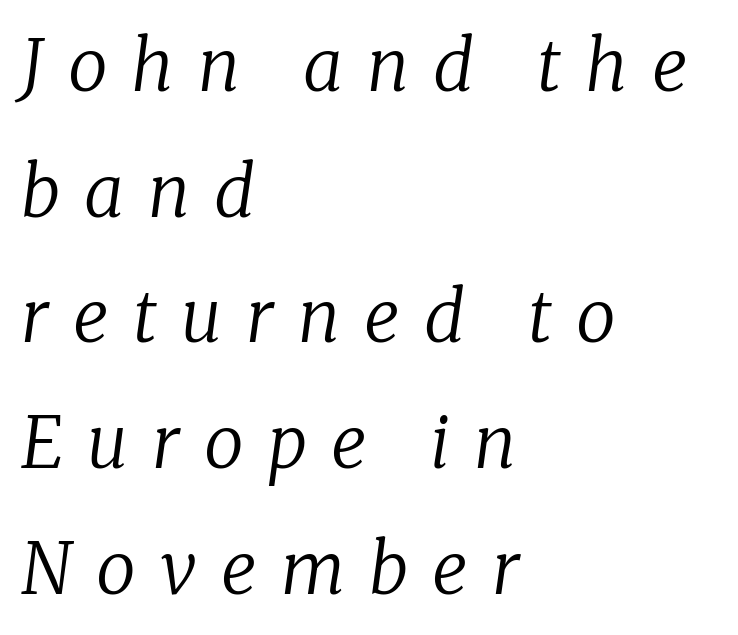
{"serif": "yes", "italic": "yes", "lean": "right", "slant_degrees": 8, "bold": "no", "weight": "regular", "width": "normal", "stroke_contrast": "low", "x_height": "medium", "monospaced": "no", "underline": "no", "align": "left", "line_spacing_ratio": 1.77, "letter_spacing": "wide", "letter_spacing_em": 0.34, "glyph_px": 71}
